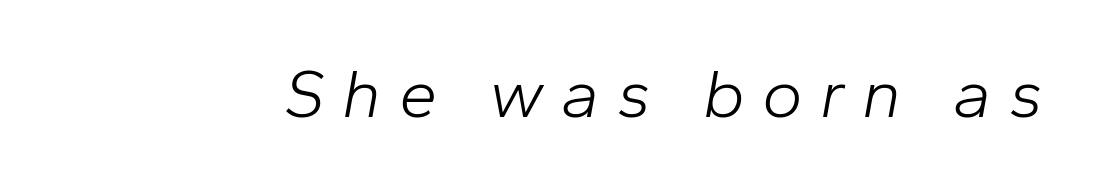
Q: Is the text bold? A: No.
Q: Is the text italic (slanted)? A: Yes, it leans right by about 10 degrees.
Q: Is the text underlined? A: No.
Q: Is the spacing between letters normal or unusually wide? A: Unusually wide.
Q: Width (condensed, normal, or wide)? A: Normal.
Q: Stroke contrast? A: Low.
Q: x-height? A: Medium.
Q: Monospaced? A: No.
